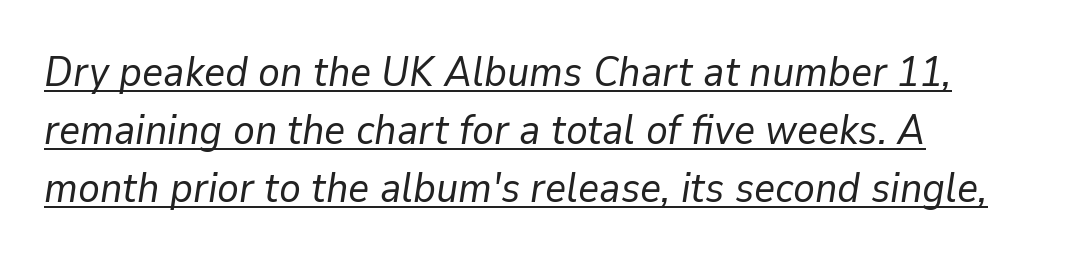
Q: Is the text bold? A: No.
Q: Is the text italic (slanted)? A: Yes, it leans right by about 9 degrees.
Q: Is the text underlined? A: Yes.
Q: How is the paragraph aligned? A: Left-aligned.
Q: Is the spacing between letters normal or unusually wide? A: Normal.
Q: Is the spacing between lines tight, normal or loose? A: Normal.
Q: Width (condensed, normal, or wide)? A: Normal.
Q: Stroke contrast? A: Low.
Q: x-height? A: Medium.
Q: Monospaced? A: No.
